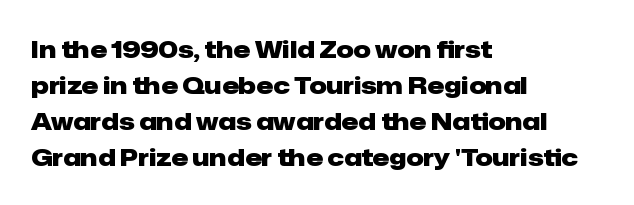
The image shows 24 px bold type, upright; set left-aligned, normal line spacing (1.5x), normal letter spacing, not underlined.
